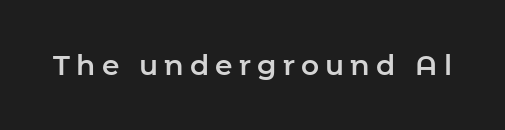
{"serif": "no", "italic": "no", "width": "normal", "stroke_contrast": "low", "x_height": "medium", "monospaced": "no", "underline": "no", "letter_spacing": "wide", "letter_spacing_em": 0.22, "glyph_px": 28}
